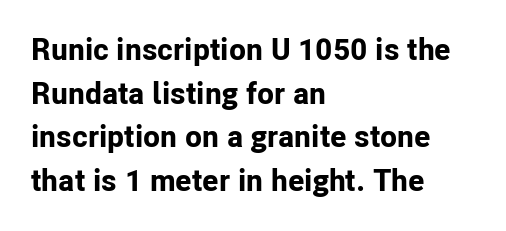
One-word summary of the alignment: left. Bare-footed words on every line. Here the glyphs are tracked normally, forming tight word shapes. A typesetter would call this proportional, since set widths differ per character.
